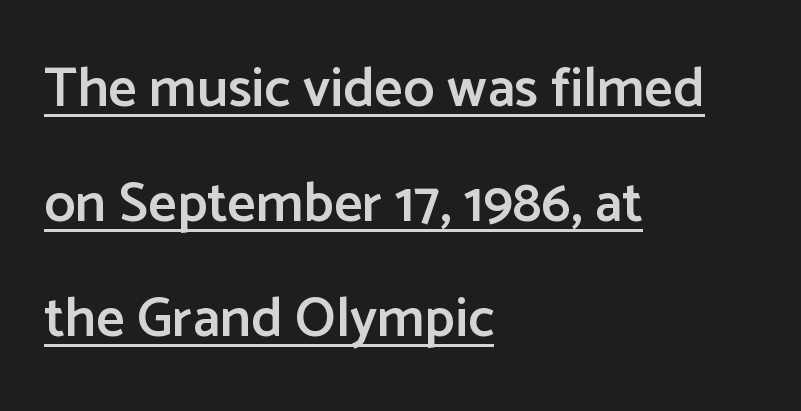
Spacing verdict: proportional, widths tailored to each character. Somebody hit Ctrl+U on this one — the words are underlined. A typesetter would label this face a sans. Set as a demibold, roughly 600 on the weight scale.
